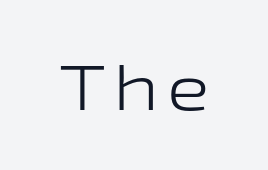
{"serif": "no", "italic": "no", "bold": "no", "weight": "light", "width": "wide", "stroke_contrast": "low", "x_height": "medium", "monospaced": "no", "underline": "no", "glyph_px": 64}
